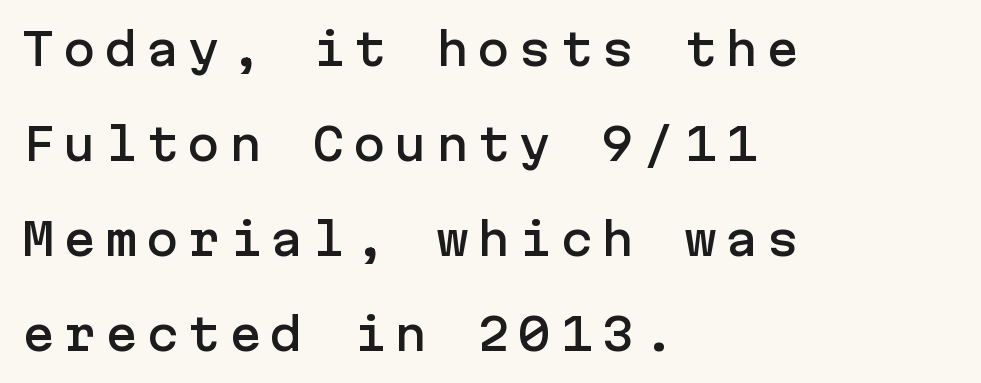
{"serif": "no", "italic": "no", "width": "normal", "stroke_contrast": "low", "x_height": "medium", "underline": "no", "align": "left", "line_spacing": "loose", "line_spacing_ratio": 2.16, "glyph_px": 44}
